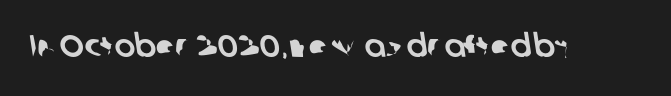
The image shows 31 px sans-serif type; set normal letter spacing, not underlined; low stroke contrast and a medium x-height.
